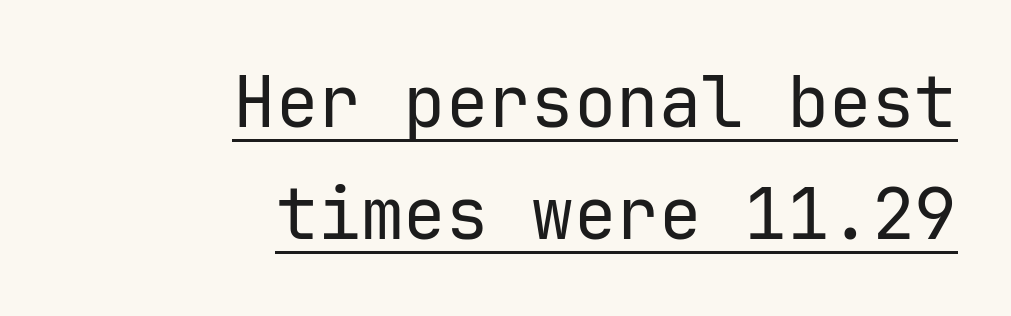
Q: Is the text bold? A: No.
Q: Is the text italic (slanted)? A: No, it is upright.
Q: Is the typeface a serif or a sans-serif typeface? A: Sans-serif.
Q: Is the text underlined? A: Yes.
Q: How is the paragraph aligned? A: Right-aligned.
Q: Is the spacing between letters normal or unusually wide? A: Normal.
Q: Is the spacing between lines tight, normal or loose? A: Normal.
Q: Width (condensed, normal, or wide)? A: Normal.
Q: Stroke contrast? A: Low.
Q: x-height? A: Medium.
